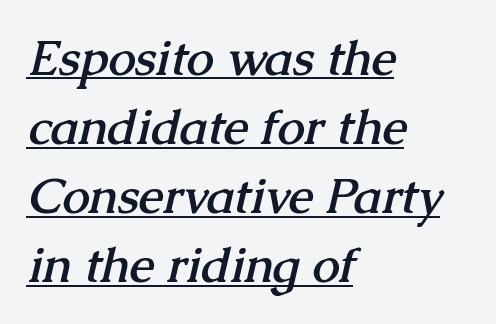
{"serif": "yes", "bold": "yes", "weight": "semibold", "width": "normal", "stroke_contrast": "medium", "x_height": "medium", "monospaced": "no", "underline": "yes", "align": "left", "line_spacing": "normal", "line_spacing_ratio": 1.41, "letter_spacing": "normal", "letter_spacing_em": 0.0, "glyph_px": 49}
